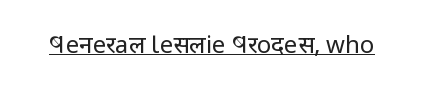
Underlined type. When letters stand straight like this, we call the style roman or upright. The line texture is even and compact thanks to regular tracking. The strokes carry an ordinary text weight at most.
